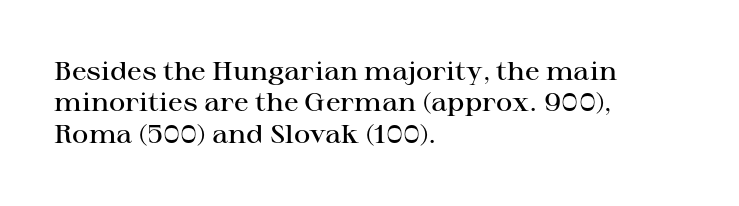
Has an underline been added? It has not. Nobody touched the tracking dial on this one. The rendering uses a semibold face; strokes are thickened but not to full bold. Style check: upright. Normally led — the rows are evenly, conventionally spaced.
